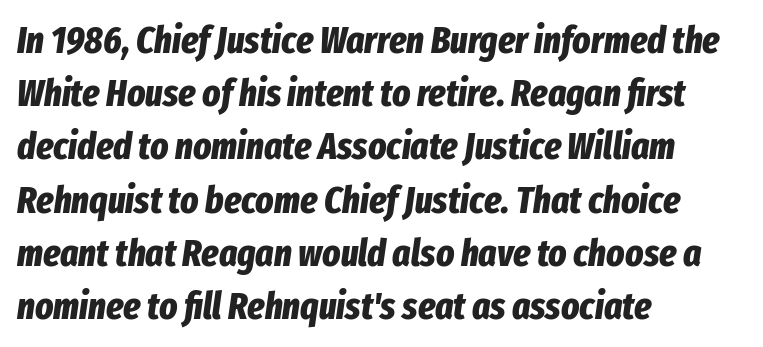
{"italic": "yes", "lean": "right", "slant_degrees": 8, "bold": "yes", "weight": "bold", "width": "condensed", "stroke_contrast": "low", "x_height": "medium", "monospaced": "no", "underline": "no", "align": "left", "line_spacing": "normal", "line_spacing_ratio": 1.4, "letter_spacing": "normal", "letter_spacing_em": 0.0, "glyph_px": 38}
